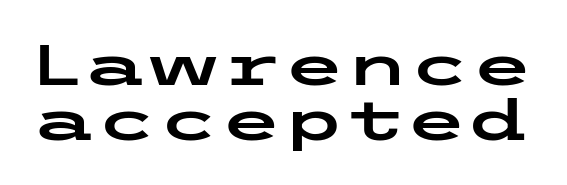
Q: Is the text italic (slanted)? A: No, it is upright.
Q: Is the typeface a serif or a sans-serif typeface? A: Sans-serif.
Q: Is the text underlined? A: No.
Q: Is the spacing between letters normal or unusually wide? A: Normal.
Q: Is the spacing between lines tight, normal or loose? A: Tight.
Q: Width (condensed, normal, or wide)? A: Wide.
Q: Stroke contrast? A: Low.
Q: x-height? A: Medium.
